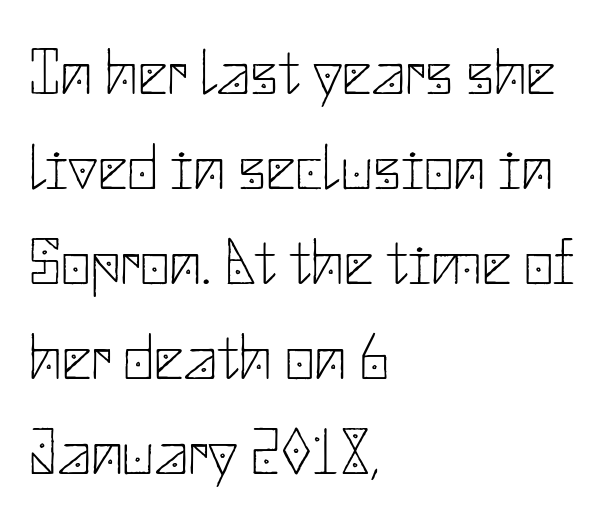
{"serif": "no", "italic": "no", "bold": "no", "weight": "thin", "width": "normal", "stroke_contrast": "low", "x_height": "small", "underline": "no", "align": "left", "line_spacing": "normal", "line_spacing_ratio": 1.46, "letter_spacing": "normal", "letter_spacing_em": 0.0, "glyph_px": 65}
